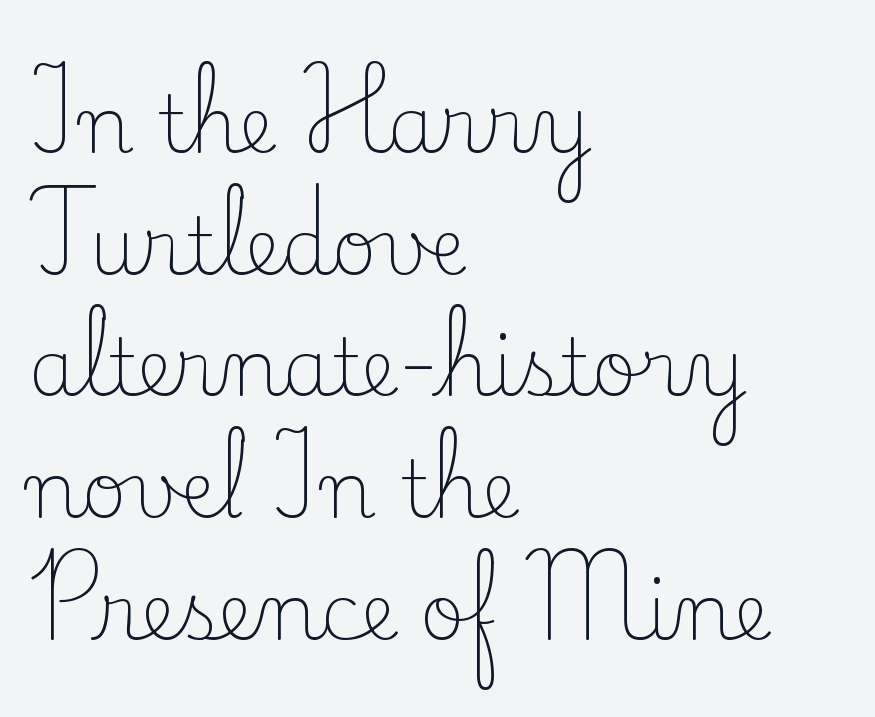
Q: Is the text bold? A: No.
Q: Is the text italic (slanted)? A: No, it is upright.
Q: Is the typeface a serif or a sans-serif typeface? A: Serif.
Q: Is the text underlined? A: No.
Q: How is the paragraph aligned? A: Left-aligned.
Q: Is the spacing between letters normal or unusually wide? A: Normal.
Q: Is the spacing between lines tight, normal or loose? A: Normal.
Q: Width (condensed, normal, or wide)? A: Normal.
Q: Stroke contrast? A: Low.
Q: x-height? A: Small.
Q: Monospaced? A: No.
